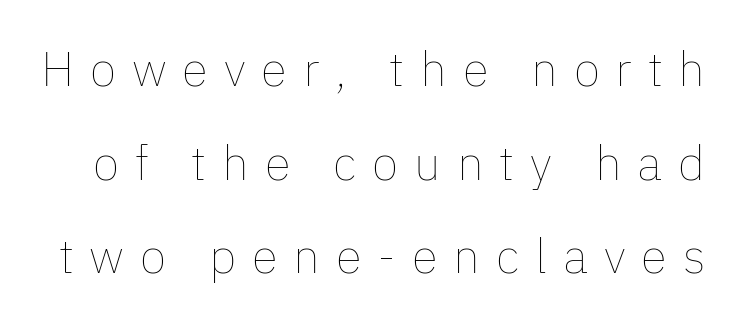
Descenders are the only things crossing below the line. The face used here is rendered with a markedly widened letterfit. Spacing verdict: proportional, widths tailored to each character. The letters stand upright; this is a roman face.
